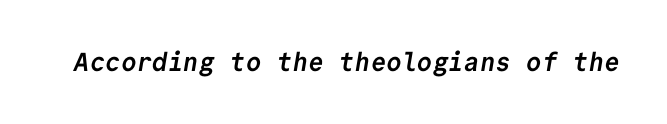
The image shows 26 px bold type; set normal letter spacing, not underlined.
